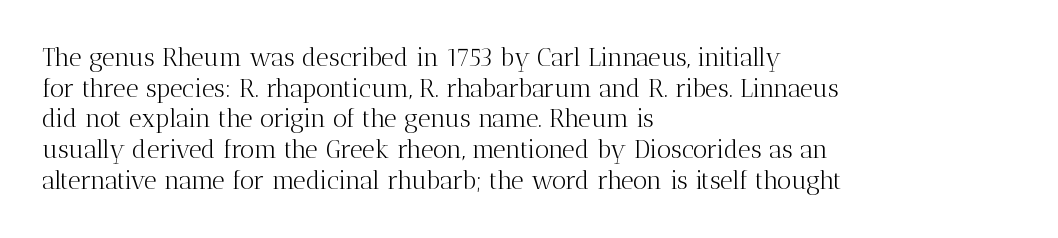
The image shows 25 px text type, upright; set left-aligned, line spacing 1.23x, normal letter spacing, not underlined.
